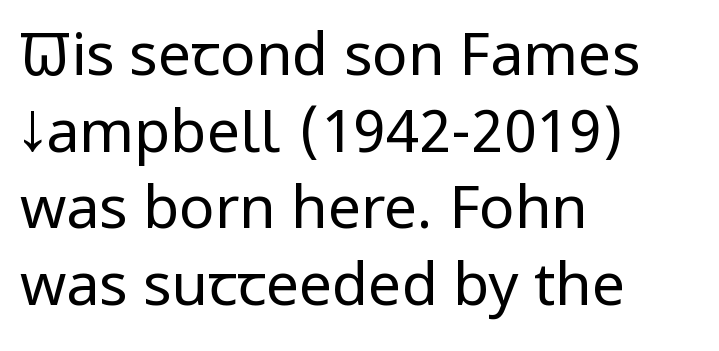
The lines in this sample share a left origin and differ only in where they stop. Nothing unusual about the tracking: characters are spaced as the font intends. Horizontal bands of white between lines are of average thickness. Decoration check: the copy has no underline. The lettering stays uniformly vertical, giving the passage a roman look. The letterforms sit at book weight or below.
